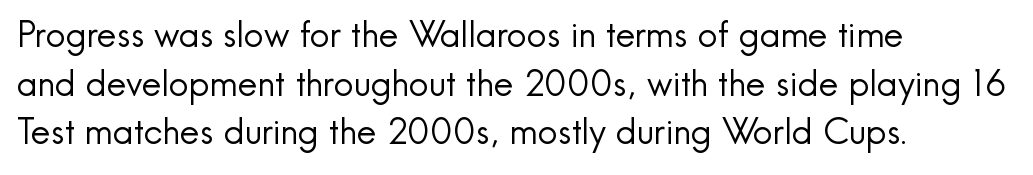
Q: Is the text bold? A: No.
Q: Is the text italic (slanted)? A: No, it is upright.
Q: Is the typeface a serif or a sans-serif typeface? A: Sans-serif.
Q: Is the text underlined? A: No.
Q: How is the paragraph aligned? A: Left-aligned.
Q: Is the spacing between letters normal or unusually wide? A: Normal.
Q: Is the spacing between lines tight, normal or loose? A: Normal.
Q: Width (condensed, normal, or wide)? A: Normal.
Q: x-height? A: Small.
Q: Monospaced? A: No.
